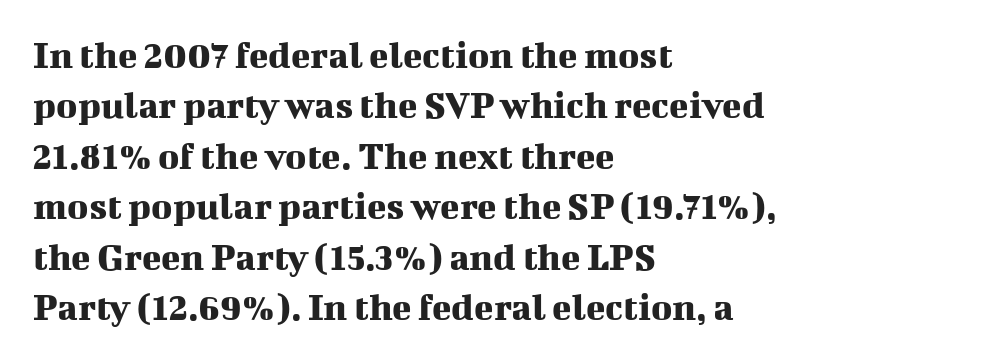
Q: Is the text italic (slanted)? A: No, it is upright.
Q: Is the typeface a serif or a sans-serif typeface? A: Serif.
Q: Is the text underlined? A: No.
Q: How is the paragraph aligned? A: Left-aligned.
Q: Is the spacing between letters normal or unusually wide? A: Normal.
Q: Is the spacing between lines tight, normal or loose? A: Normal.
Q: Width (condensed, normal, or wide)? A: Normal.
Q: Stroke contrast? A: Medium.
Q: x-height? A: Medium.
Q: Monospaced? A: No.
